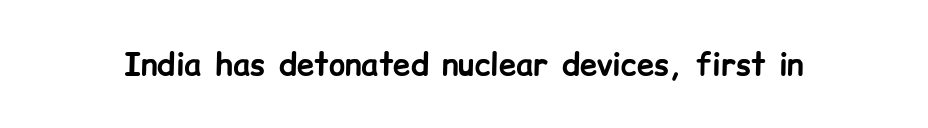
{"serif": "no", "italic": "no", "bold": "yes", "weight": "bold", "width": "normal", "stroke_contrast": "low", "x_height": "medium", "monospaced": "no", "underline": "no", "letter_spacing": "normal", "letter_spacing_em": 0.0, "glyph_px": 31}
